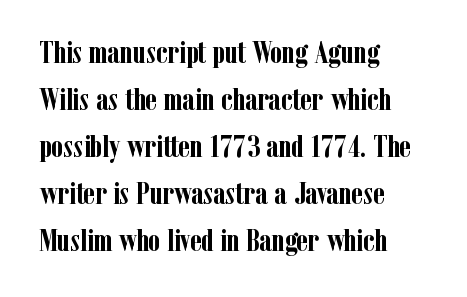
Do the characters align in a grid? No, the font is proportional. The rendering shows small feet on the letterforms — a serif design. Reading down the block, your eye returns to a fixed left position each line. Its strokes are broad and dark, the hallmark of bold type.
